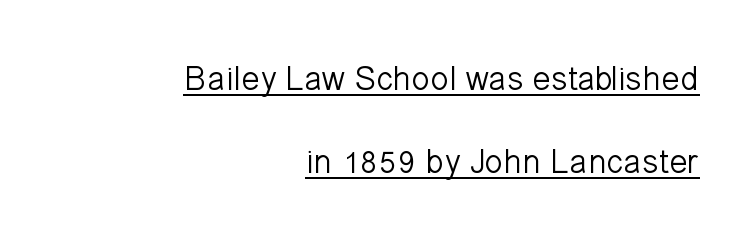
The image shows 34 px light sans-serif type, upright; set right-aligned, loose line spacing (2.44x), normal letter spacing, underlined; low stroke contrast and a medium x-height.
